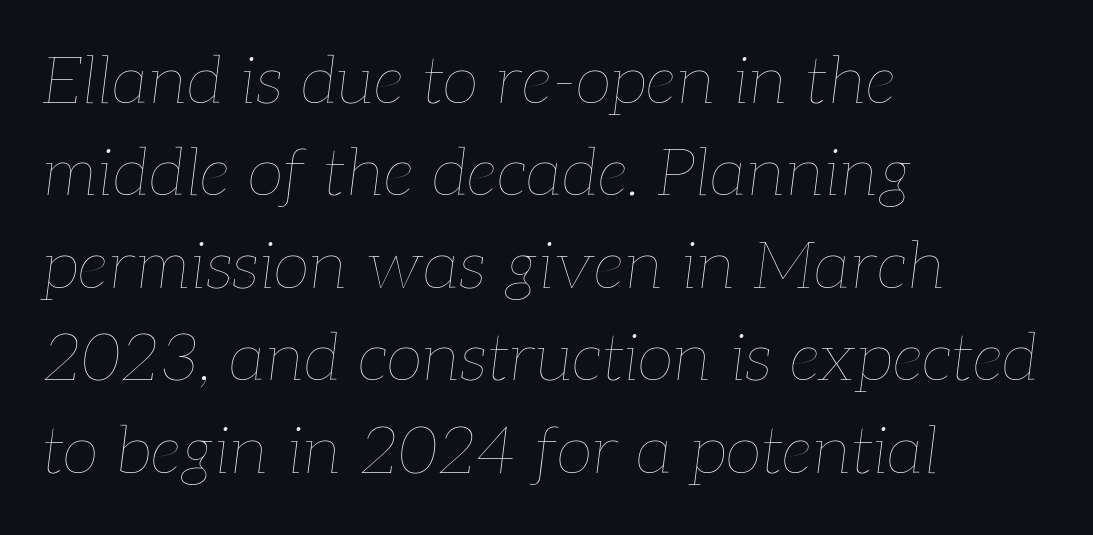
Q: Is the text bold? A: No.
Q: Is the text italic (slanted)? A: Yes, it leans right by about 7 degrees.
Q: Is the text underlined? A: No.
Q: How is the paragraph aligned? A: Left-aligned.
Q: Is the spacing between letters normal or unusually wide? A: Normal.
Q: Is the spacing between lines tight, normal or loose? A: Normal.
Q: Width (condensed, normal, or wide)? A: Normal.
Q: Stroke contrast? A: Low.
Q: x-height? A: Medium.
Q: Monospaced? A: No.
